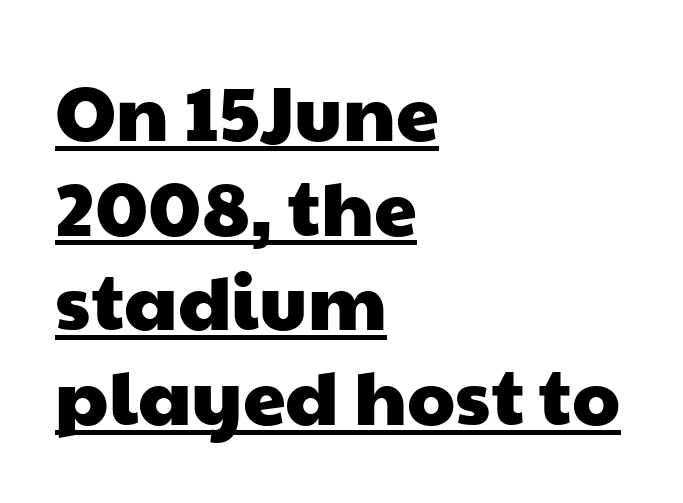
{"serif": "no", "width": "wide", "stroke_contrast": "low", "x_height": "medium", "monospaced": "no", "underline": "yes", "align": "left", "line_spacing_ratio": 1.23, "letter_spacing": "normal", "letter_spacing_em": 0.0, "glyph_px": 77}
